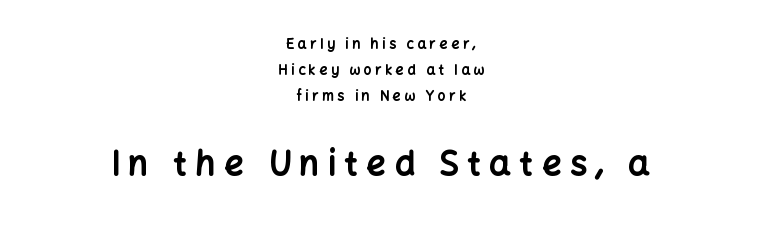
Q: Is the text bold? A: Yes.
Q: Is the text italic (slanted)? A: No, it is upright.
Q: Is the typeface a serif or a sans-serif typeface? A: Sans-serif.
Q: Is the text underlined? A: No.
Q: How is the paragraph aligned? A: Centered.
Q: Is the spacing between letters normal or unusually wide? A: Unusually wide.
Q: Which block of text is set in a larger size, the first (top) or the second (bottom)? A: The second (bottom) one.
Q: Width (condensed, normal, or wide)? A: Normal.
Q: Stroke contrast? A: Low.
Q: x-height? A: Medium.
Q: Monospaced? A: No.
